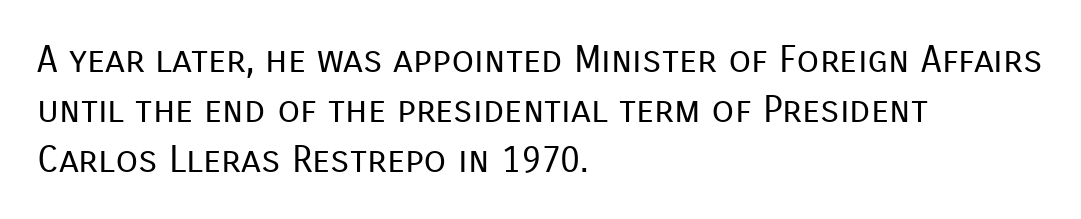
This sample uses plain, unmodified letter spacing. A typesetter would label this face a sans. Any mark beneath the type? The region is blank. Each letter keeps its own natural width here, so spacing adapts to shape.
